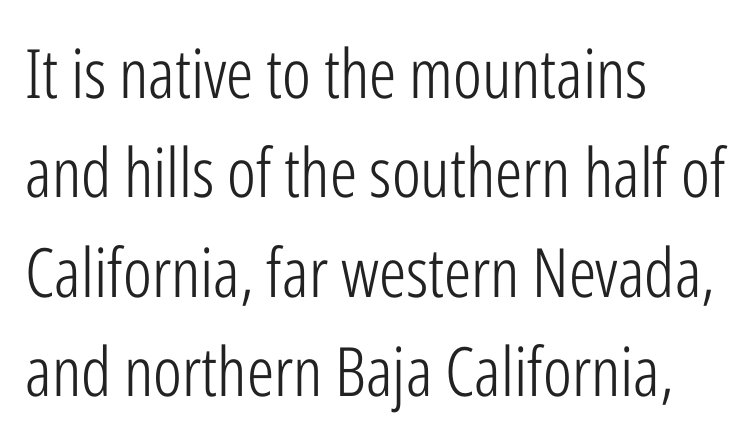
{"serif": "no", "italic": "no", "bold": "no", "weight": "light", "width": "condensed", "stroke_contrast": "low", "x_height": "medium", "monospaced": "no", "underline": "no", "align": "left", "line_spacing": "normal", "line_spacing_ratio": 1.46, "letter_spacing": "normal", "letter_spacing_em": 0.0, "glyph_px": 68}
